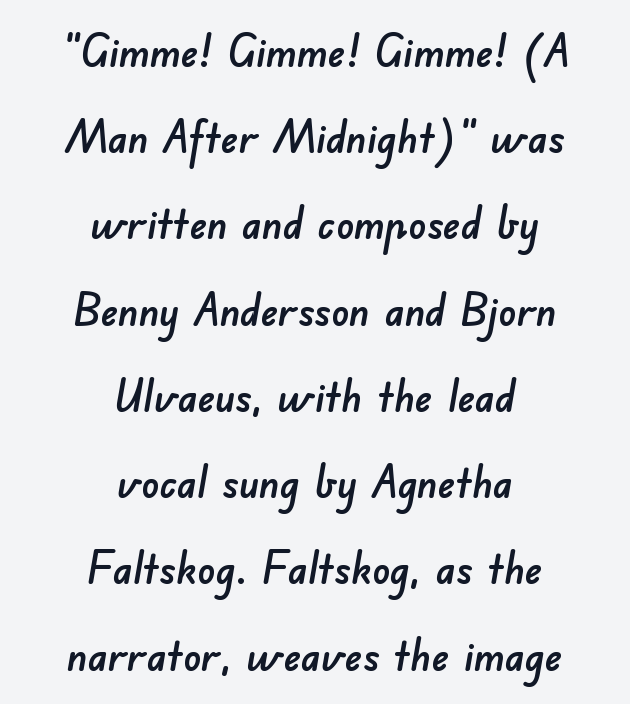
Caption: multi-line text, centered on the measure. Students, note that the glyphs here touch the page at normal intervals. The block of text is sparse from top to bottom, with ample space between rows. Spacing verdict: proportional, widths tailored to each character.
